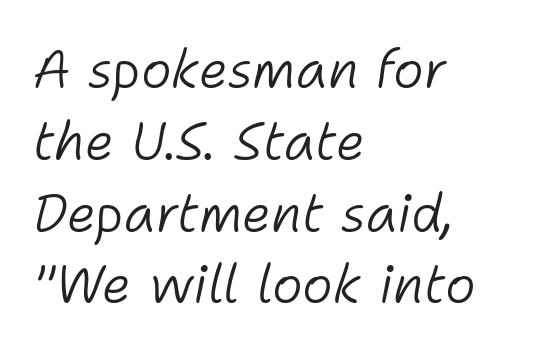
The image shows 52 px light type, italic (leaning right); set left-aligned, normal line spacing (1.38x), normal letter spacing, not underlined; low stroke contrast and a medium x-height.
